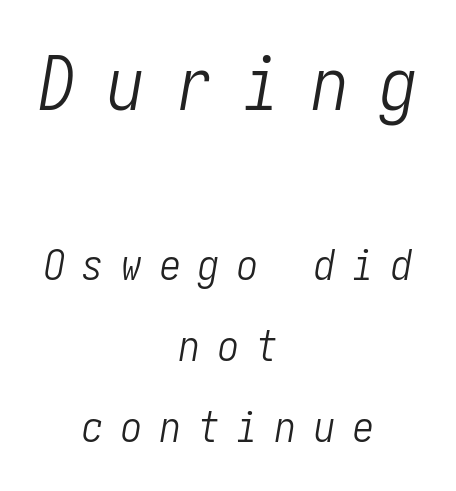
Q: Is the text bold? A: No.
Q: Is the text italic (slanted)? A: Yes, it leans right by about 10 degrees.
Q: Is the text underlined? A: No.
Q: How is the paragraph aligned? A: Centered.
Q: Is the spacing between letters normal or unusually wide? A: Unusually wide.
Q: Is the spacing between lines tight, normal or loose? A: Loose.
Q: Which block of text is set in a larger size, the first (top) or the second (bottom)? A: The first (top) one.
Q: Width (condensed, normal, or wide)? A: Condensed.
Q: Stroke contrast? A: Low.
Q: x-height? A: Medium.
